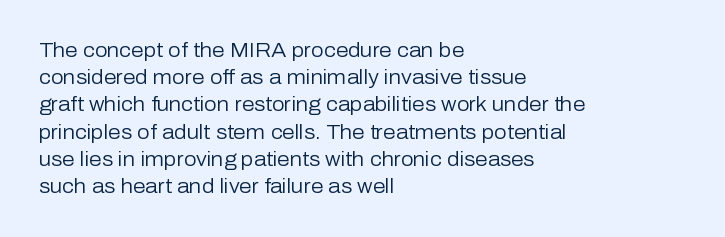
The text block is weighted toward the left margin, trailing off unevenly rightward. Summary of vertical rhythm: regular, with standard interline spacing. Spacing between characters is what you'd get straight out of the box. The letterforms sit at book weight or below.
